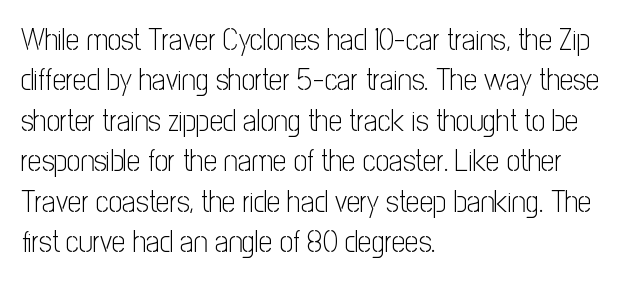
To sum up the face: it is a sans, with no serifs. Layout note: lines flush left. Quick note: interline space is typical. Character widths vary here, with narrow letters taking less room than wide ones. Students, note that the glyphs here touch the page at normal intervals.
